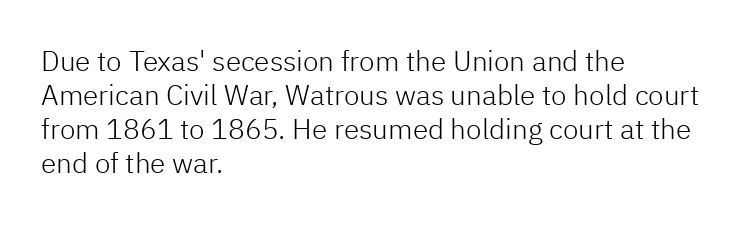
{"serif": "no", "italic": "no", "bold": "no", "weight": "light", "width": "normal", "stroke_contrast": "low", "x_height": "medium", "monospaced": "no", "underline": "no", "align": "left", "line_spacing_ratio": 1.22, "letter_spacing": "normal", "letter_spacing_em": 0.0, "glyph_px": 28}
